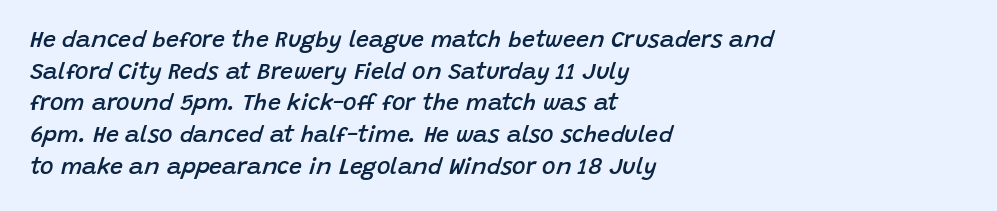
{"italic": "yes", "lean": "right", "slant_degrees": 15, "bold": "semi", "underline": "no", "align": "left", "line_spacing": "normal", "line_spacing_ratio": 1.38, "letter_spacing": "normal", "letter_spacing_em": 0.0, "glyph_px": 23}
